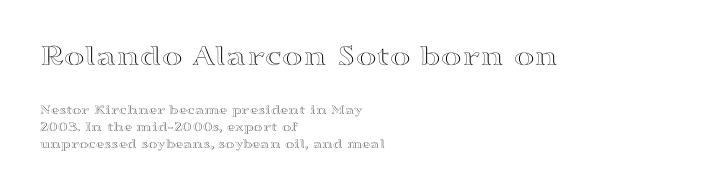
{"italic": "no", "width": "wide", "x_height": "medium", "monospaced": "no", "underline": "no", "align": "left", "line_spacing_ratio": 1.21, "letter_spacing": "normal", "letter_spacing_em": 0.0, "larger_block": "first", "size_ratio": 2.21, "glyph_px": 31}
